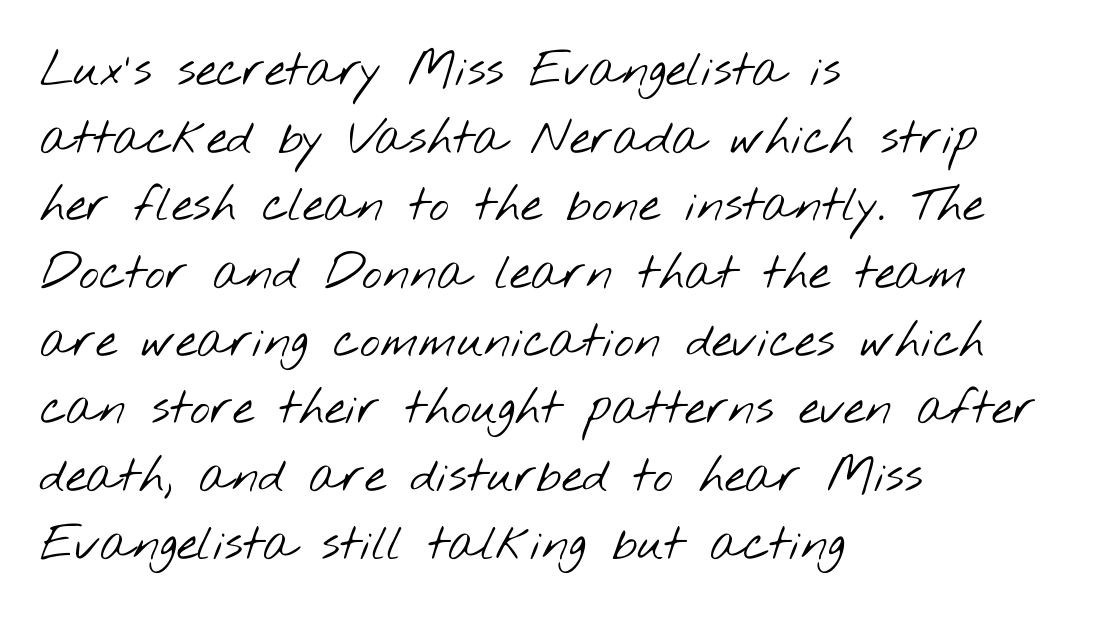
{"serif": "no", "bold": "no", "weight": "light", "width": "wide", "stroke_contrast": "low", "x_height": "small", "monospaced": "no", "underline": "no", "align": "left", "line_spacing": "normal", "line_spacing_ratio": 1.41, "letter_spacing": "normal", "letter_spacing_em": 0.0, "glyph_px": 48}
